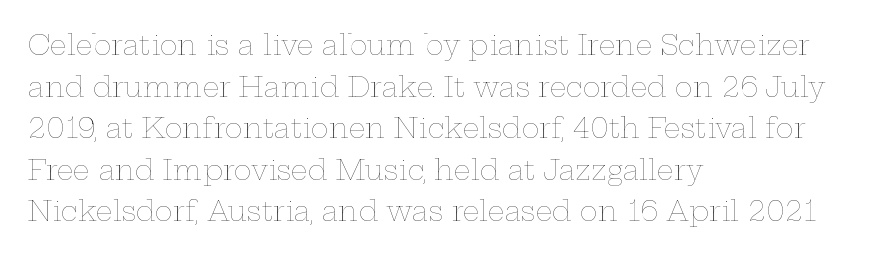
{"italic": "no", "bold": "no", "underline": "no", "align": "left", "line_spacing": "normal", "line_spacing_ratio": 1.54, "letter_spacing": "normal", "letter_spacing_em": 0.0, "glyph_px": 27}
